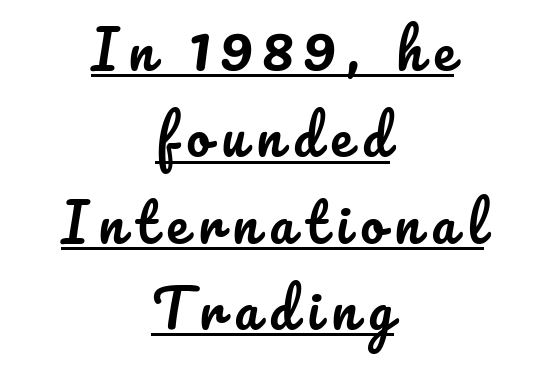
Q: Is the text italic (slanted)? A: Yes.
Q: Is the text underlined? A: Yes.
Q: How is the paragraph aligned? A: Centered.
Q: Is the spacing between letters normal or unusually wide? A: Unusually wide.
Q: Is the spacing between lines tight, normal or loose? A: Normal.
Q: Width (condensed, normal, or wide)? A: Normal.
Q: Stroke contrast? A: Low.
Q: x-height? A: Small.
Q: Monospaced? A: No.
